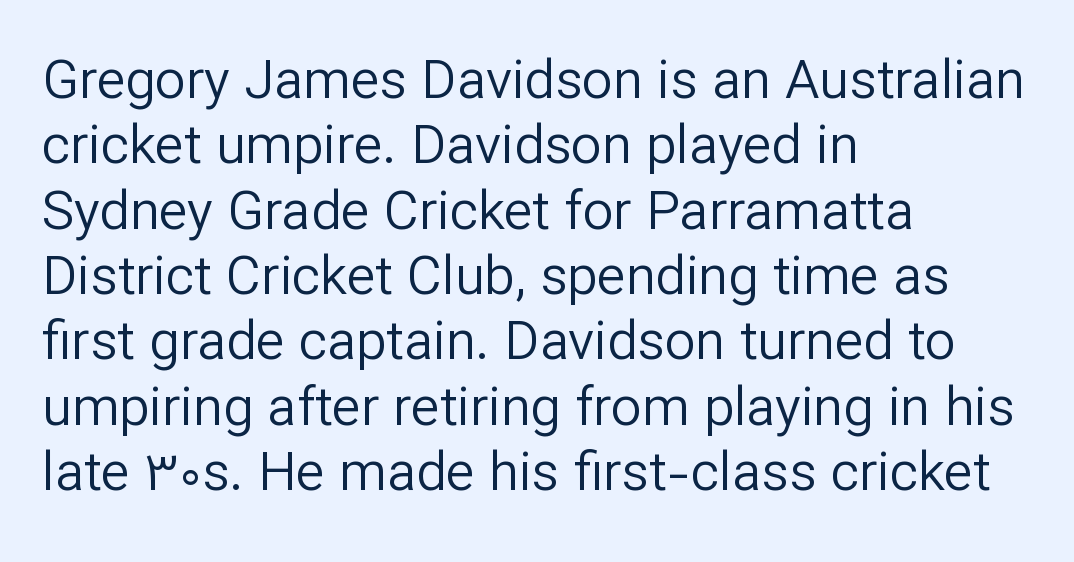
The image shows 54 px regular-weight sans-serif type, upright; set left-aligned, line spacing 1.21x, normal letter spacing, not underlined; low stroke contrast and a medium x-height.
